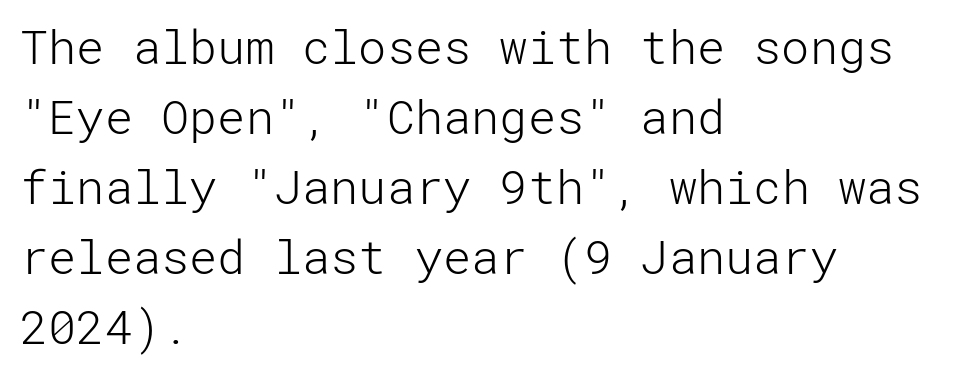
Q: Is the text bold? A: No.
Q: Is the text italic (slanted)? A: No, it is upright.
Q: Is the typeface a serif or a sans-serif typeface? A: Sans-serif.
Q: Is the text underlined? A: No.
Q: How is the paragraph aligned? A: Left-aligned.
Q: Is the spacing between letters normal or unusually wide? A: Normal.
Q: Is the spacing between lines tight, normal or loose? A: Normal.
Q: Width (condensed, normal, or wide)? A: Normal.
Q: Stroke contrast? A: Low.
Q: x-height? A: Medium.
